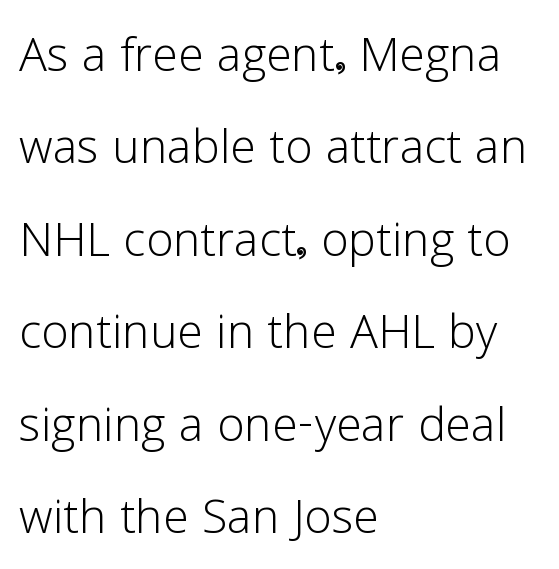
The image shows 62 px light sans-serif type, upright; set left-aligned, normal line spacing (1.49x), normal letter spacing, not underlined; low stroke contrast and a medium x-height.
